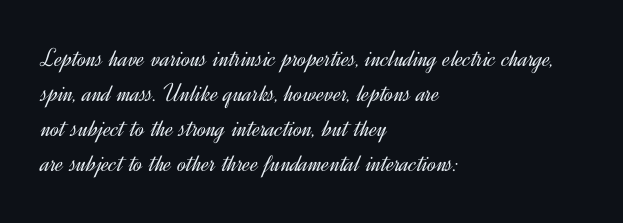
Q: Is the text bold? A: No.
Q: Is the text italic (slanted)? A: Yes.
Q: Is the text underlined? A: No.
Q: How is the paragraph aligned? A: Left-aligned.
Q: Is the spacing between letters normal or unusually wide? A: Normal.
Q: Is the spacing between lines tight, normal or loose? A: Normal.
